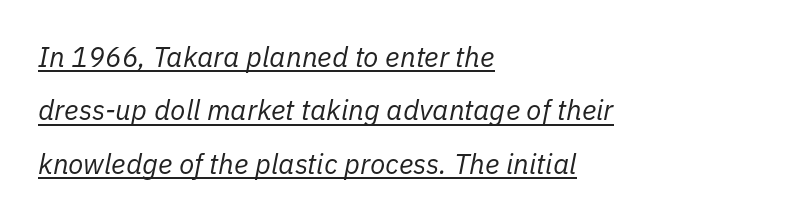
What decoration does the sample have? An underline. No extra tracking has been applied to these lines. The weight tops out at a normal text grade. Rendered with sloped, italic letterforms. Typeset ragged right — the left edge is the straight one.
